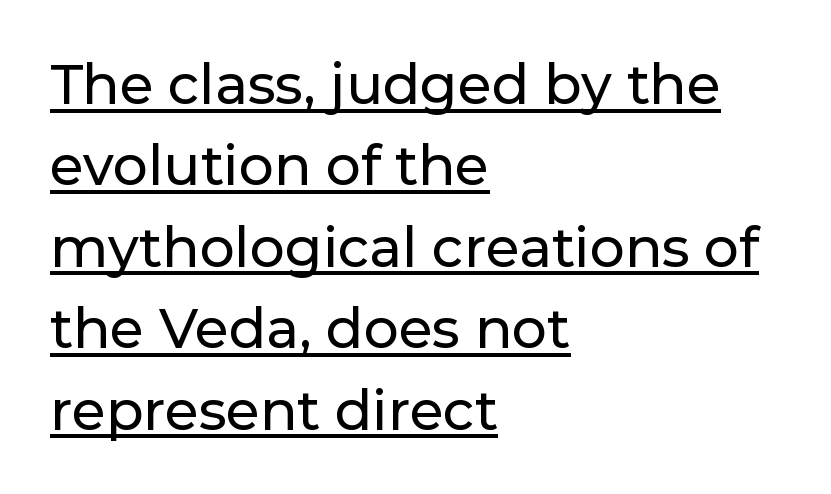
Q: Is the text italic (slanted)? A: No, it is upright.
Q: Is the typeface a serif or a sans-serif typeface? A: Sans-serif.
Q: Is the text underlined? A: Yes.
Q: How is the paragraph aligned? A: Left-aligned.
Q: Is the spacing between letters normal or unusually wide? A: Normal.
Q: Is the spacing between lines tight, normal or loose? A: Normal.
Q: Width (condensed, normal, or wide)? A: Normal.
Q: Stroke contrast? A: Low.
Q: x-height? A: Medium.
Q: Monospaced? A: No.
